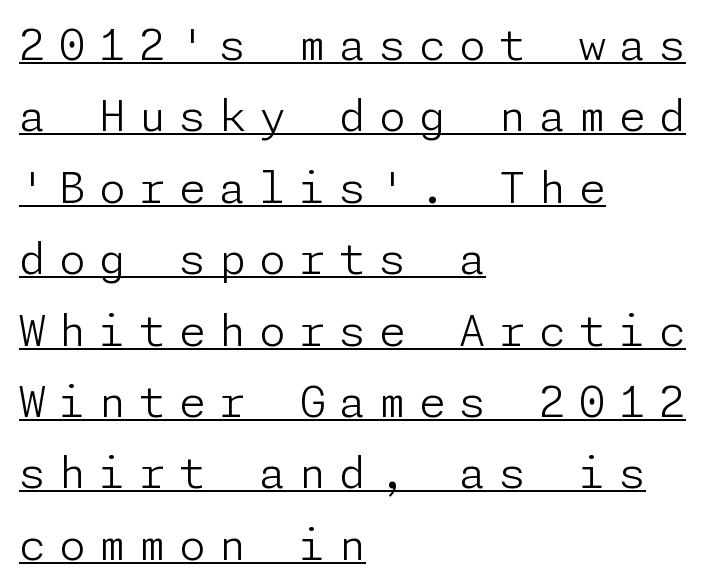
{"serif": "no", "italic": "no", "bold": "no", "weight": "light", "width": "normal", "stroke_contrast": "low", "x_height": "medium", "underline": "yes", "align": "left", "line_spacing": "normal", "line_spacing_ratio": 1.66, "letter_spacing": "wide", "letter_spacing_em": 0.31, "glyph_px": 43}
